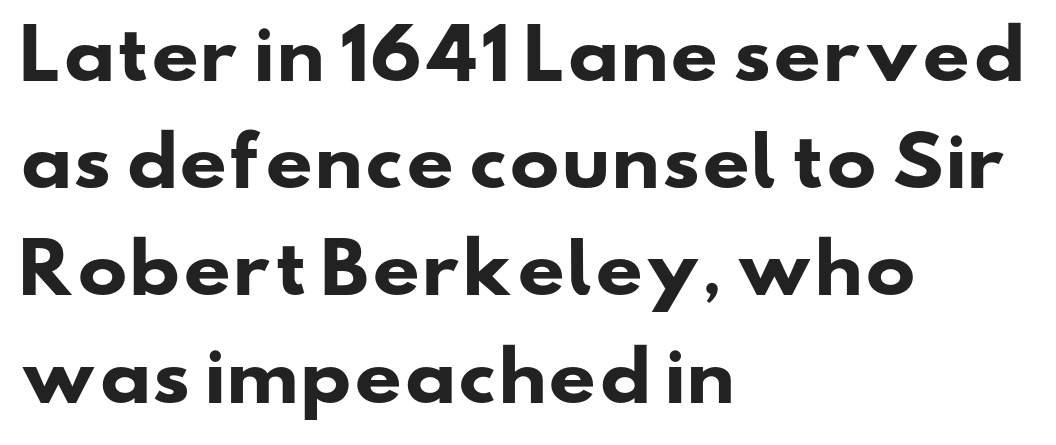
The passage is arranged the way most books set body copy — flush left. Bold? Absolutely — the strokes are thick and heavy. Rows of type keep a routine distance in the vertical direction. What stands out about the letter spacing? Nothing — it is the standard amount. Do the characters align in a grid? No, the font is proportional.
